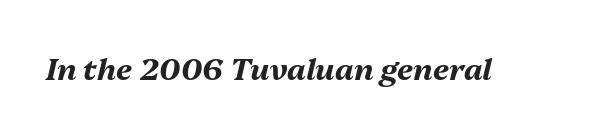
A typesetter would call this proportional, since set widths differ per character. Slant detected: the letters are inclined. Caption: standard tracking, unaltered. Typographic density is high because the face is bold. Type without underlining.
